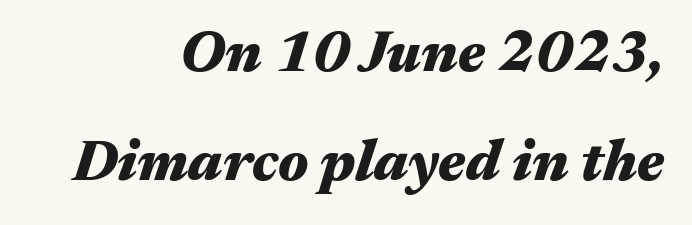
The image shows 58 px heavy, wide type, italic (leaning right); set right-aligned, line spacing 1.88x, normal letter spacing, not underlined; medium stroke contrast and a medium x-height.
